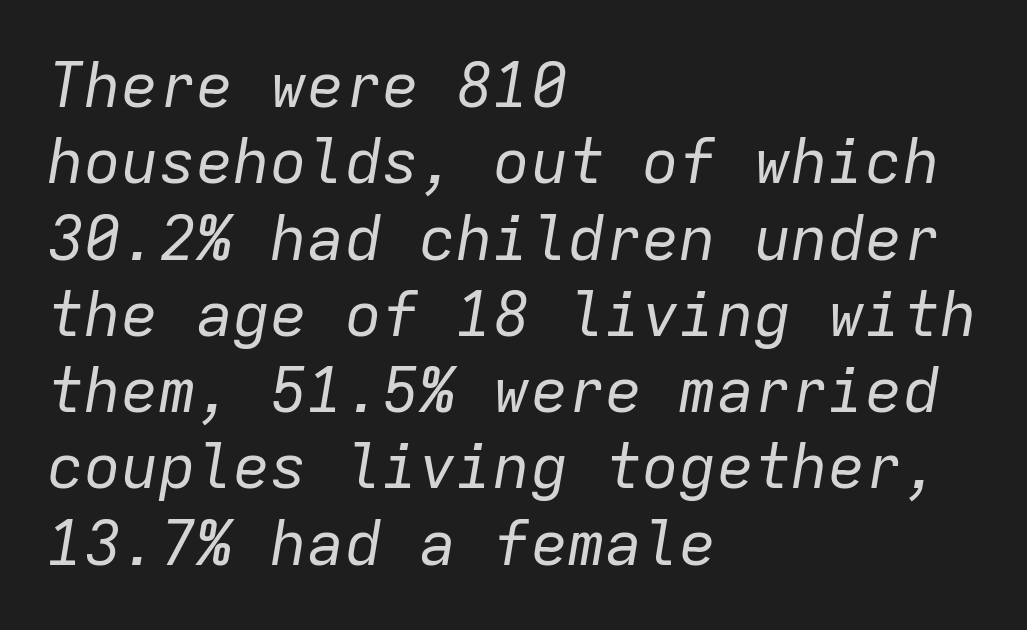
Q: Is the text bold? A: No.
Q: Is the text italic (slanted)? A: Yes, it leans right by about 9 degrees.
Q: Is the text underlined? A: No.
Q: How is the paragraph aligned? A: Left-aligned.
Q: Is the spacing between letters normal or unusually wide? A: Normal.
Q: Width (condensed, normal, or wide)? A: Normal.
Q: Stroke contrast? A: Low.
Q: x-height? A: Medium.
Q: Monospaced? A: Yes.
